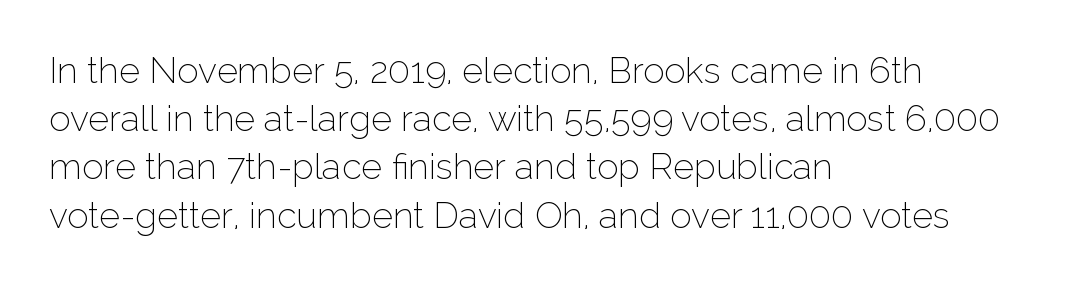
A normal amount of white space separates one row of letters from the next. Nothing unusual about the tracking: characters are spaced as the font intends. Teacher's note: observe the even left margin — that is flush-left alignment. Character widths vary here, with narrow letters taking less room than wide ones. The face looks like a standard text weight, possibly lighter. The characters display no serif detailing; their extremities are plain.
